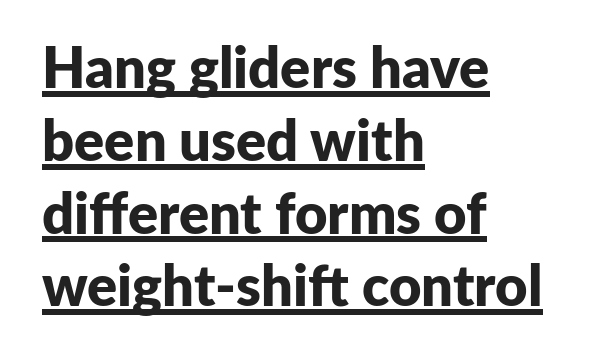
The letters advance in unequal steps, a hallmark of proportional type. Regarding leading, the lines here are spaced in the standard way. The letterforms sit shoulder to shoulder at normal distance. In designer terms, the underline attribute is active on this setting.
